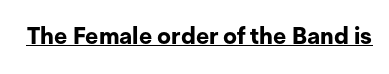
{"italic": "no", "bold": "yes", "underline": "yes", "letter_spacing": "normal", "letter_spacing_em": 0.0, "glyph_px": 23}
